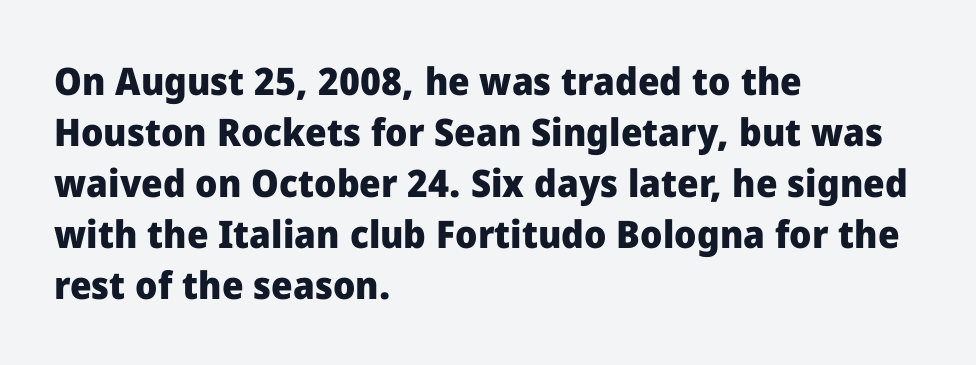
{"serif": "no", "italic": "no", "bold": "yes", "weight": "heavy", "width": "normal", "stroke_contrast": "low", "x_height": "medium", "monospaced": "no", "underline": "no", "align": "left", "line_spacing": "normal", "line_spacing_ratio": 1.34, "letter_spacing": "normal", "letter_spacing_em": 0.0, "glyph_px": 38}
